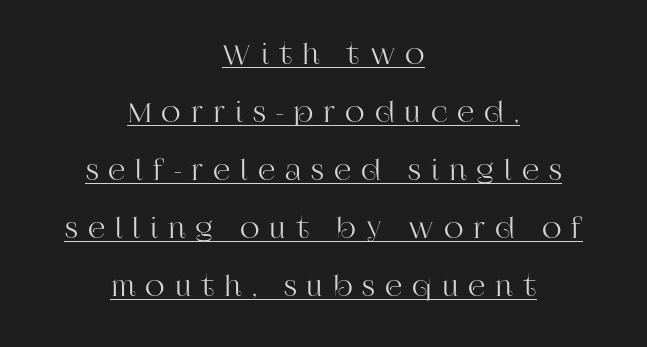
{"italic": "no", "underline": "yes", "align": "center", "line_spacing": "loose", "line_spacing_ratio": 2.15, "letter_spacing": "wide", "letter_spacing_em": 0.37, "glyph_px": 27}
